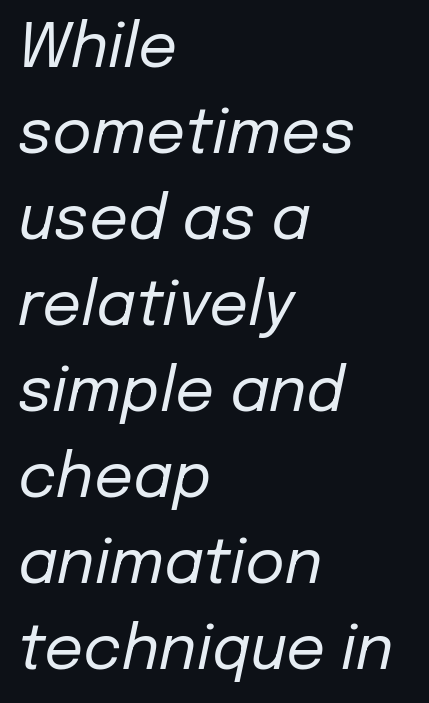
{"italic": "yes", "lean": "right", "slant_degrees": 12, "bold": "no", "weight": "regular", "width": "normal", "stroke_contrast": "low", "x_height": "medium", "monospaced": "no", "underline": "no", "align": "left", "line_spacing": "normal", "line_spacing_ratio": 1.41, "letter_spacing": "normal", "letter_spacing_em": 0.0, "glyph_px": 61}
